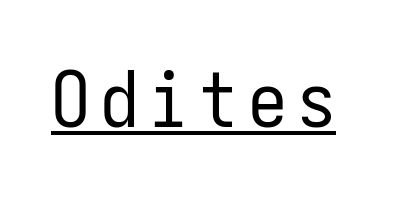
Spacing verdict: monospaced, one width for all characters. The cut favours lightness, reaching ordinary text weight at its darkest. Check where the strokes stop: nothing finishes them off — pure sans. This is roman type, the default non-slanted kind. The rendering uses the underline text-decoration.
